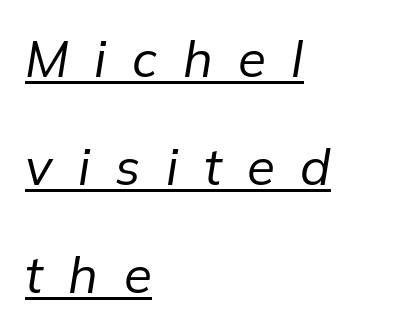
Q: Is the text bold? A: No.
Q: Is the text italic (slanted)? A: Yes, it leans right by about 9 degrees.
Q: Is the text underlined? A: Yes.
Q: How is the paragraph aligned? A: Left-aligned.
Q: Is the spacing between letters normal or unusually wide? A: Unusually wide.
Q: Is the spacing between lines tight, normal or loose? A: Loose.
Q: Width (condensed, normal, or wide)? A: Normal.
Q: Stroke contrast? A: Low.
Q: x-height? A: Medium.
Q: Monospaced? A: No.
